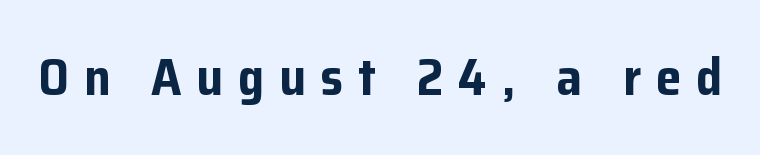
Q: Is the text bold? A: Yes.
Q: Is the text italic (slanted)? A: No, it is upright.
Q: Is the typeface a serif or a sans-serif typeface? A: Sans-serif.
Q: Is the text underlined? A: No.
Q: Is the spacing between letters normal or unusually wide? A: Unusually wide.
Q: Width (condensed, normal, or wide)? A: Normal.
Q: Stroke contrast? A: Low.
Q: x-height? A: Medium.
Q: Monospaced? A: No.
